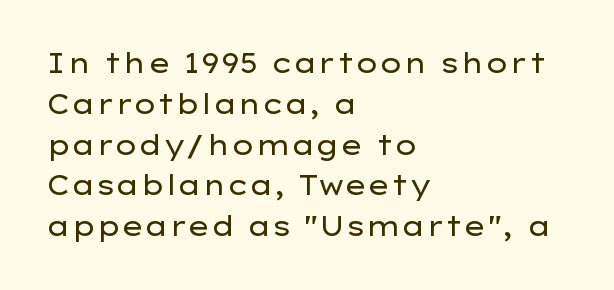
Q: Is the text bold? A: No.
Q: Is the text italic (slanted)? A: No, it is upright.
Q: Is the text underlined? A: No.
Q: How is the paragraph aligned? A: Left-aligned.
Q: Is the spacing between letters normal or unusually wide? A: Normal.
Q: Is the spacing between lines tight, normal or loose? A: Normal.
